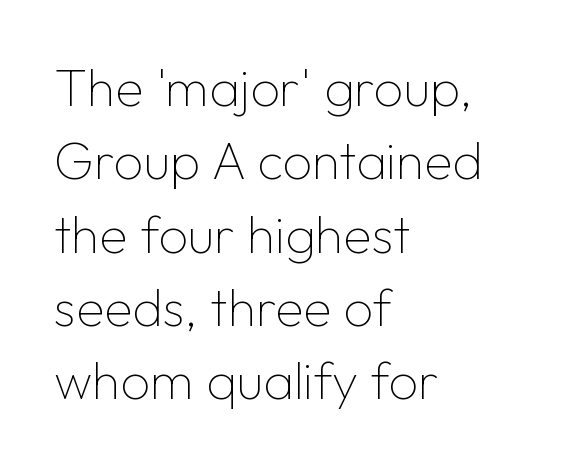
{"serif": "no", "italic": "no", "bold": "no", "weight": "thin", "width": "normal", "stroke_contrast": "low", "x_height": "medium", "monospaced": "no", "underline": "no", "align": "left", "line_spacing": "normal", "line_spacing_ratio": 1.41, "letter_spacing": "normal", "letter_spacing_em": 0.0, "glyph_px": 52}
